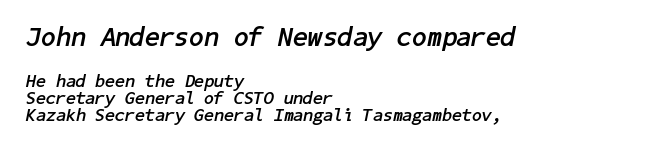
{"italic": "yes", "lean": "right", "slant_degrees": 11, "bold": "yes", "underline": "no", "align": "left", "line_spacing": "tight", "line_spacing_ratio": 0.96, "letter_spacing": "normal", "letter_spacing_em": 0.0, "larger_block": "first", "size_ratio": 1.5, "glyph_px": 27}
